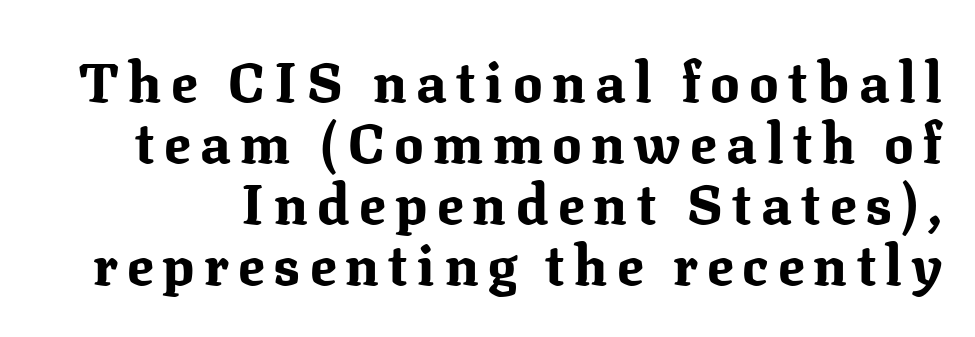
The image shows 55 px bold serif type, upright; set tight line spacing (1.11x), not underlined; medium stroke contrast and a medium x-height.
